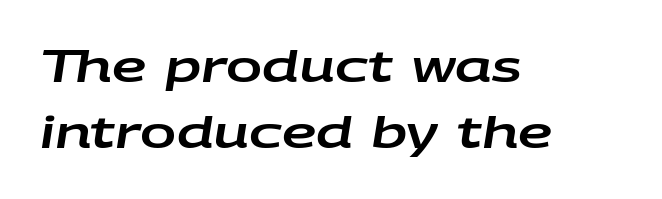
The image shows 43 px wide type, italic (leaning right); set left-aligned, normal line spacing (1.54x), normal letter spacing, not underlined; low stroke contrast and a large x-height.
